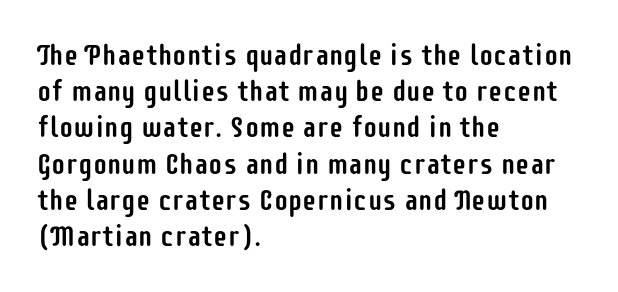
{"serif": "no", "italic": "no", "width": "condensed", "stroke_contrast": "low", "x_height": "large", "monospaced": "no", "underline": "no", "align": "left", "line_spacing": "normal", "line_spacing_ratio": 1.25, "letter_spacing": "normal", "letter_spacing_em": 0.0, "glyph_px": 29}
